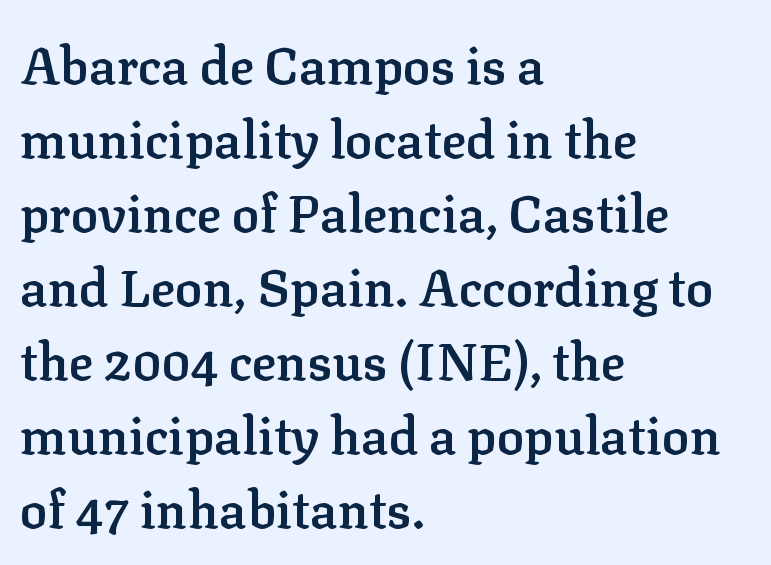
Ordinary non-slanted type is in use. The rendering keeps characters at their native spacing. Does the leading feel generous? No, just average. Look at the stroke-to-counter ratio: somewhat heavy, a semibold. Horizontally, the lines are justified to the leading edge only. The characters display serif detailing at their extremities.
